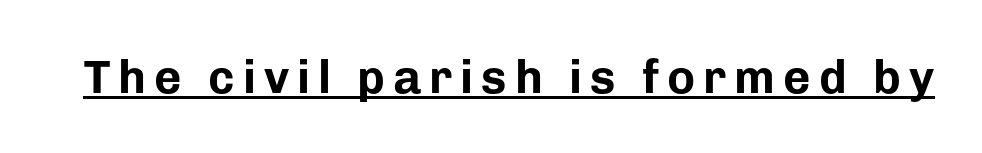
The image shows 47 px bold sans-serif type, upright; set underlined; low stroke contrast and a medium x-height.
